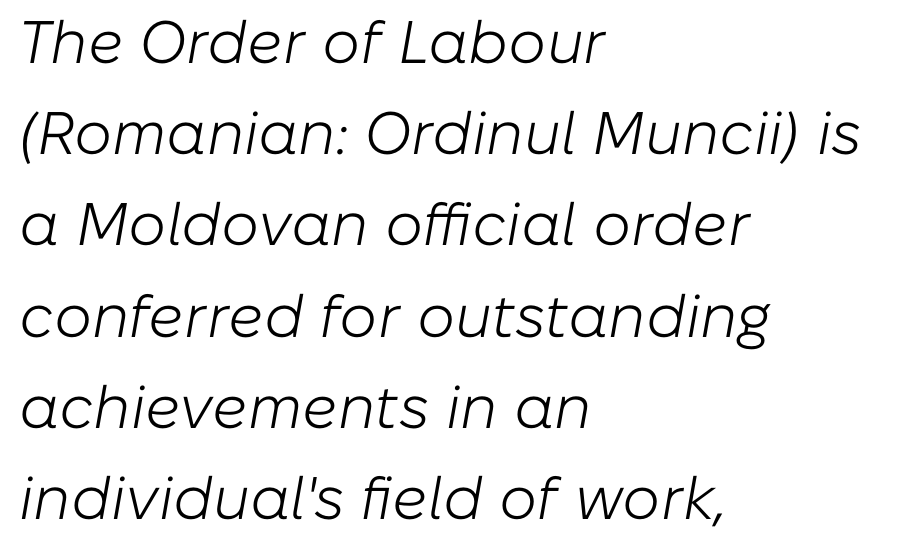
The image shows 60 px light type, italic (leaning right); set left-aligned, normal line spacing (1.52x), normal letter spacing, not underlined; low stroke contrast and a medium x-height.
